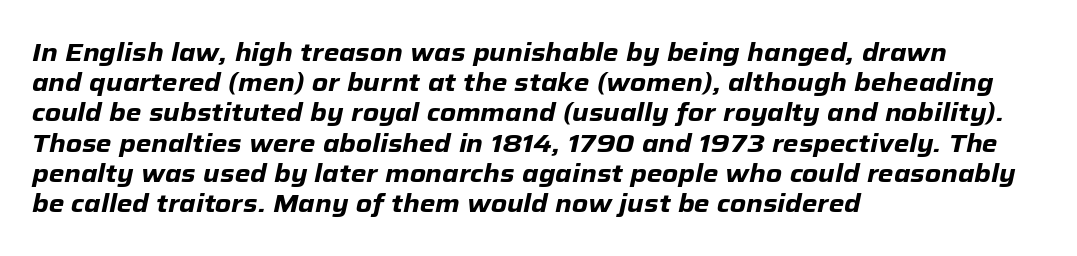
Nobody drew a line under any word here. Yep, that's italic — everything's leaning. Students, note that the glyphs here touch the page at normal intervals. I'd describe the lettering as bold — thick and assertive. Does the copy run flush right? No — it runs flush left.
